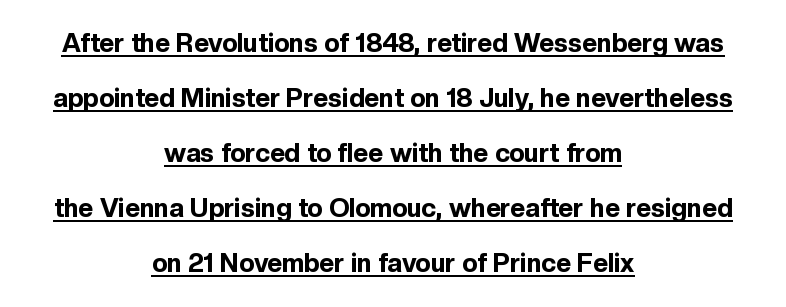
The image shows 26 px bold type, upright; set centered, loose line spacing (2.12x), normal letter spacing, underlined.
